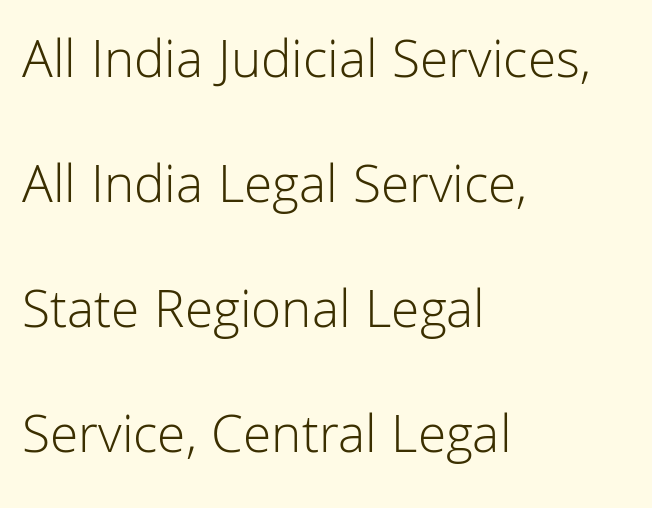
Unlike italic type, these characters show no tilt at all. No word sits above an underline. Look at the bottom of the vertical strokes: they stop flat, with no serifs. Between one letter and the next there's only the usual sliver of space. The lines in this sample share a left origin and differ only in where they stop. Is this a fixed-width face? No — the glyphs have proportional, varying widths.
